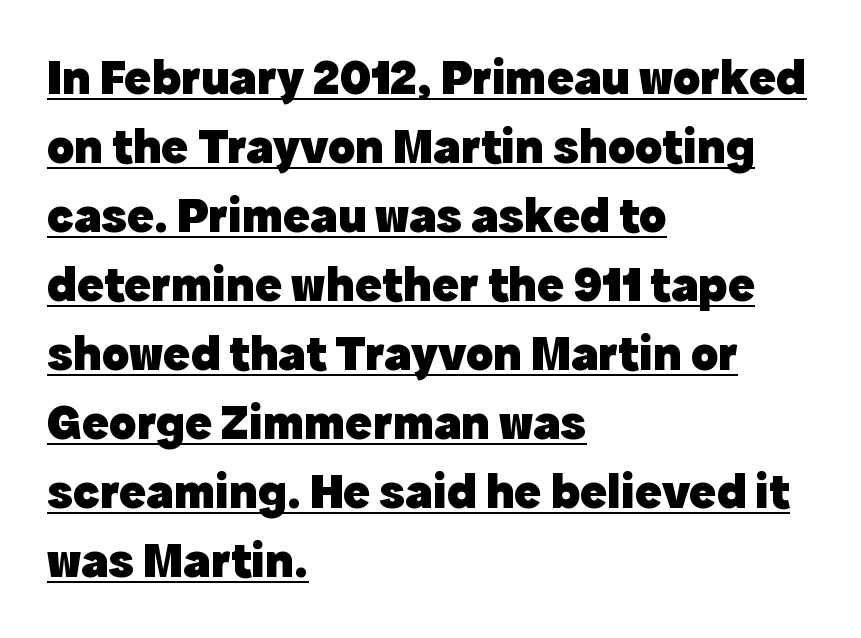
The image shows 50 px heavy sans-serif type, upright; set left-aligned, normal line spacing (1.38x), normal letter spacing, underlined; a medium x-height.
